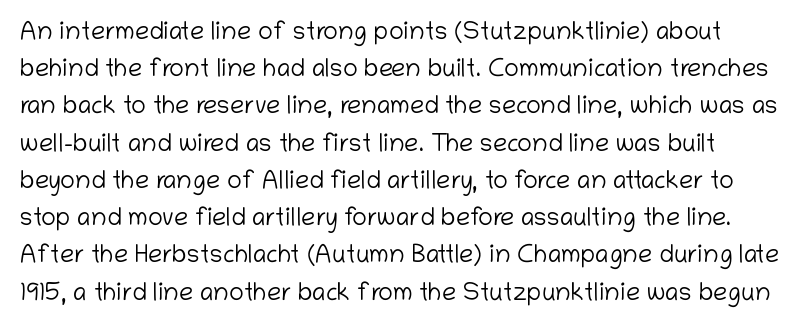
{"italic": "no", "bold": "no", "underline": "no", "line_spacing": "normal", "line_spacing_ratio": 1.49, "letter_spacing": "normal", "letter_spacing_em": 0.0, "glyph_px": 25}
